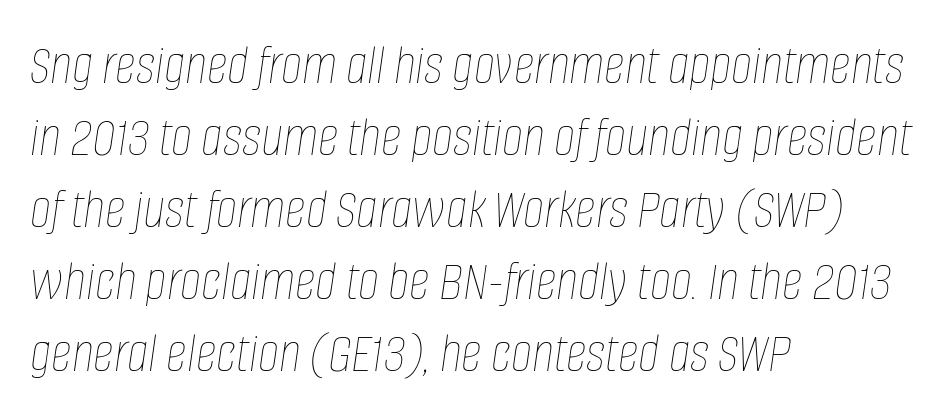
Q: Is the text bold? A: No.
Q: Is the text italic (slanted)? A: Yes, it leans right by about 8 degrees.
Q: Is the text underlined? A: No.
Q: How is the paragraph aligned? A: Left-aligned.
Q: Is the spacing between letters normal or unusually wide? A: Normal.
Q: Width (condensed, normal, or wide)? A: Condensed.
Q: Stroke contrast? A: Low.
Q: x-height? A: Large.
Q: Monospaced? A: No.
